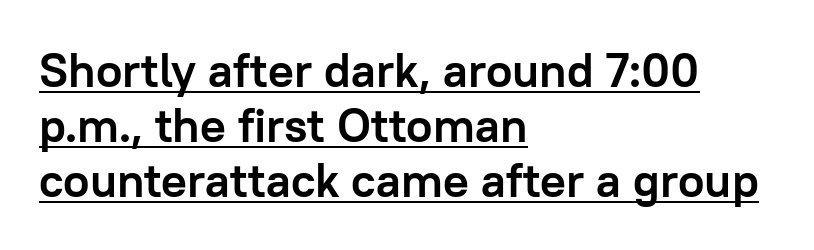
{"serif": "no", "italic": "no", "bold": "yes", "weight": "semibold", "width": "normal", "stroke_contrast": "low", "x_height": "medium", "monospaced": "no", "underline": "yes", "align": "left", "line_spacing": "tight", "line_spacing_ratio": 1.15, "letter_spacing": "normal", "letter_spacing_em": 0.0, "glyph_px": 48}
